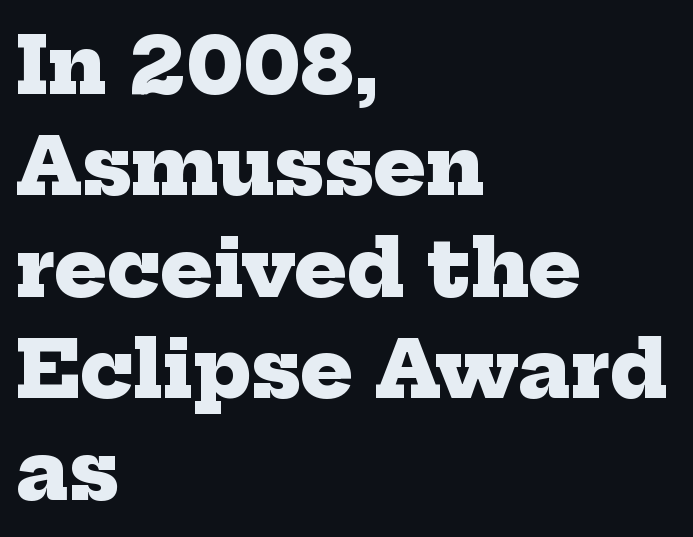
Stroke thickness is high; the sample reads as a true bold. The line texture is even and compact thanks to regular tracking. The lines sit at an ordinary, default distance from one another. These lines are rendered in a variable-pitch font. Leftover space on each line is placed entirely after the last word. Quick note: underline off.
